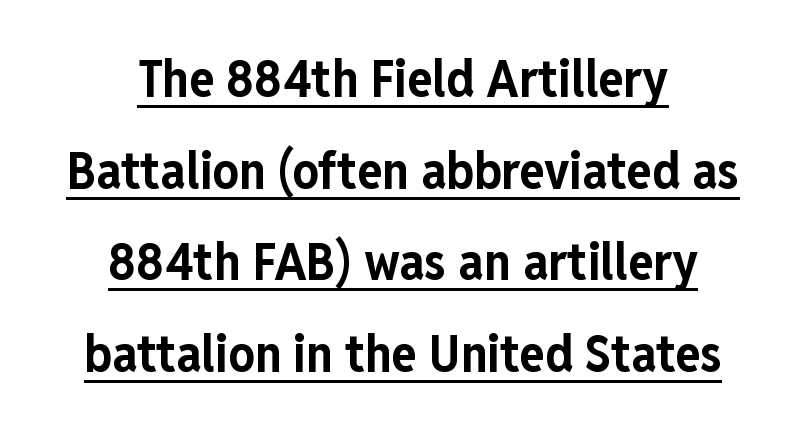
{"serif": "no", "italic": "no", "bold": "yes", "weight": "bold", "width": "condensed", "stroke_contrast": "low", "x_height": "medium", "monospaced": "no", "underline": "yes", "align": "center", "line_spacing_ratio": 1.76, "letter_spacing": "normal", "letter_spacing_em": 0.0, "glyph_px": 52}
